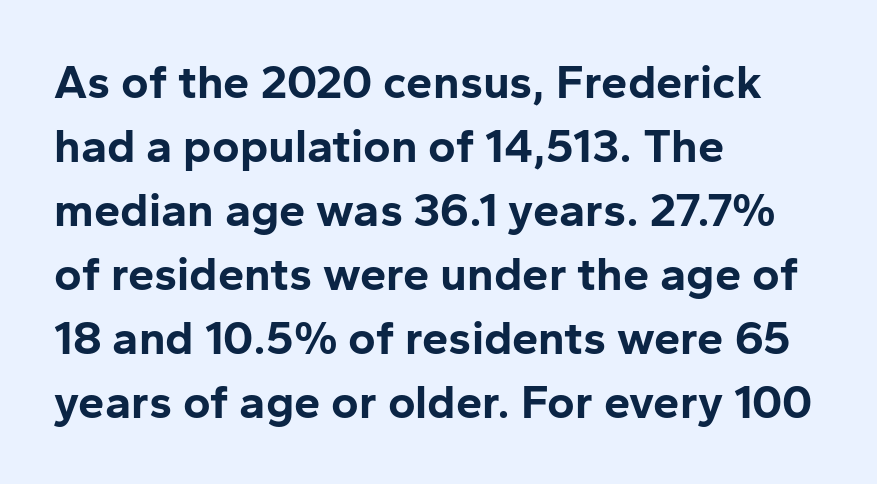
Q: Is the text bold? A: Yes.
Q: Is the text italic (slanted)? A: No, it is upright.
Q: Is the typeface a serif or a sans-serif typeface? A: Sans-serif.
Q: Is the text underlined? A: No.
Q: How is the paragraph aligned? A: Left-aligned.
Q: Is the spacing between letters normal or unusually wide? A: Normal.
Q: Is the spacing between lines tight, normal or loose? A: Normal.
Q: Width (condensed, normal, or wide)? A: Normal.
Q: Stroke contrast? A: Low.
Q: x-height? A: Medium.
Q: Monospaced? A: No.
